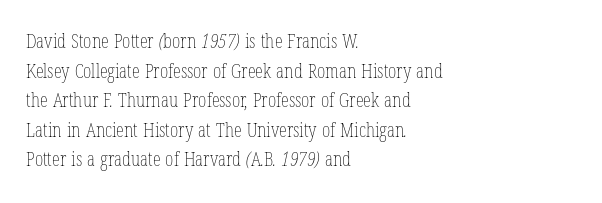
Q: Is the text bold? A: No.
Q: Is the text underlined? A: No.
Q: How is the paragraph aligned? A: Left-aligned.
Q: Is the spacing between letters normal or unusually wide? A: Normal.
Q: Is the spacing between lines tight, normal or loose? A: Normal.
